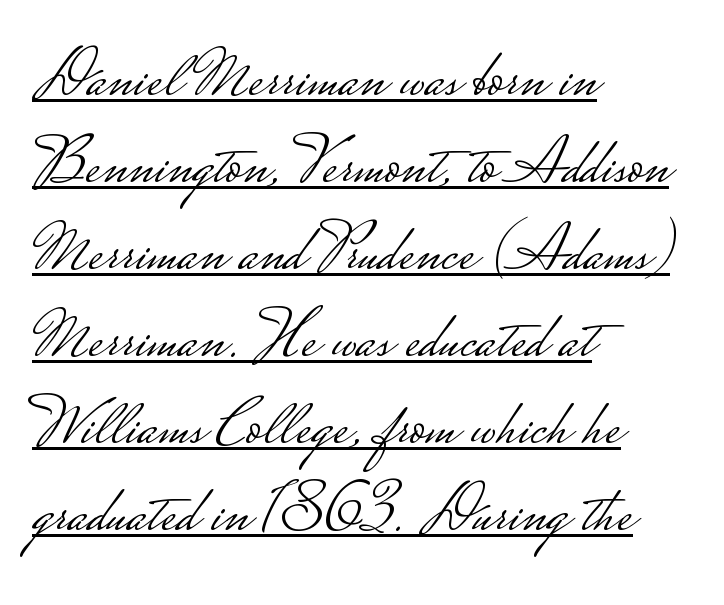
Q: Is the text bold? A: No.
Q: Is the text italic (slanted)? A: Yes.
Q: Is the typeface a serif or a sans-serif typeface? A: Sans-serif.
Q: Is the text underlined? A: Yes.
Q: How is the paragraph aligned? A: Left-aligned.
Q: Is the spacing between letters normal or unusually wide? A: Normal.
Q: Is the spacing between lines tight, normal or loose? A: Normal.
Q: Width (condensed, normal, or wide)? A: Wide.
Q: Stroke contrast? A: Low.
Q: Monospaced? A: No.
